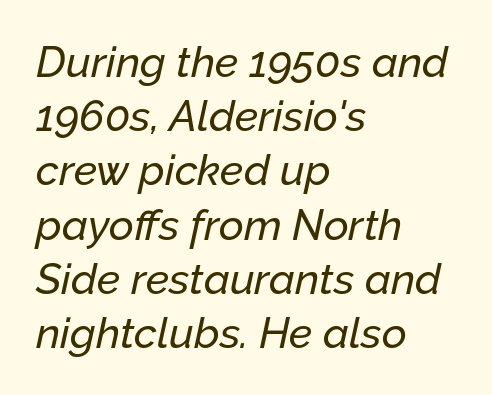
The line texture is even and compact thanks to regular tracking. This rendering features lettering with no underline. Horizontal alignment here is leftward, the default for most running prose. The rendering uses natural spacing where letterforms have individual widths. The axis of the letterforms is tilted away from vertical.
